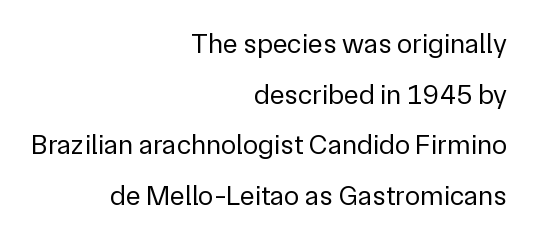
Note the varied advance widths — an 'i' is clearly narrower than an 'm'. Between one letter and the next there's only the usual sliver of space. In terms of letterform style, serifs are entirely absent. The lettering holds an erect, upright posture throughout.
